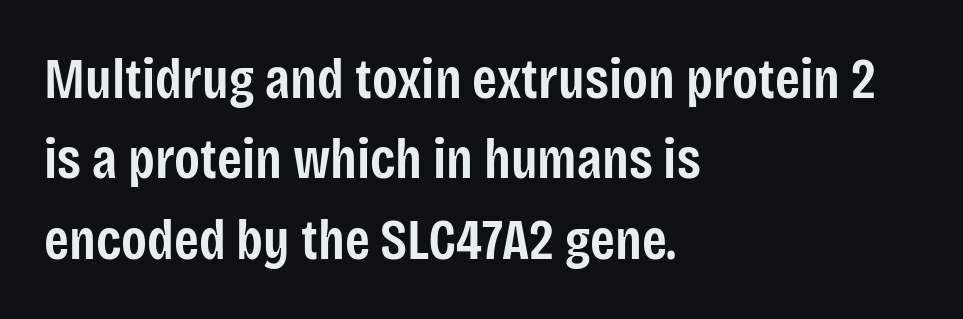
Q: Is the text bold? A: Semi-bold.
Q: Is the text italic (slanted)? A: No, it is upright.
Q: Is the typeface a serif or a sans-serif typeface? A: Sans-serif.
Q: Is the text underlined? A: No.
Q: How is the paragraph aligned? A: Left-aligned.
Q: Is the spacing between letters normal or unusually wide? A: Normal.
Q: Is the spacing between lines tight, normal or loose? A: Normal.
Q: Width (condensed, normal, or wide)? A: Condensed.
Q: Stroke contrast? A: Low.
Q: x-height? A: Large.
Q: Monospaced? A: No.
